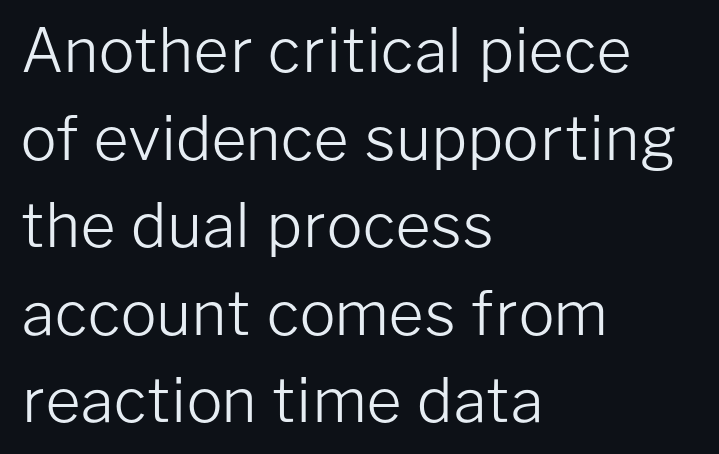
Compared with typical body copy, the letter spacing here is the same. Posture: upright roman. These lines are composed in type without serifs. The words here are not underlined.
